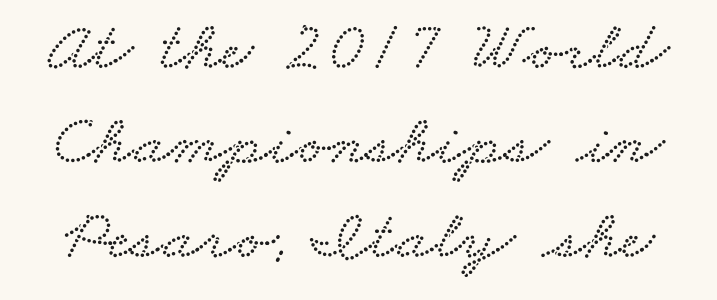
Q: Is the text underlined? A: No.
Q: Is the spacing between letters normal or unusually wide? A: Normal.
Q: Is the spacing between lines tight, normal or loose? A: Normal.
Q: Width (condensed, normal, or wide)? A: Wide.
Q: Stroke contrast? A: Low.
Q: x-height? A: Small.
Q: Monospaced? A: No.
